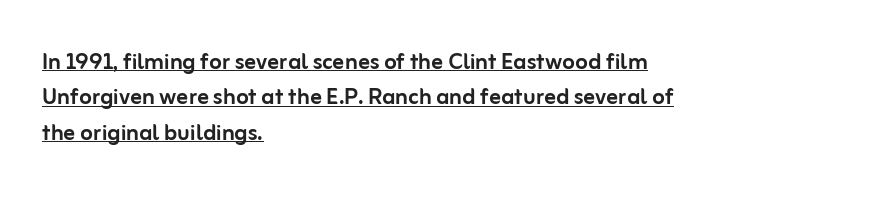
{"serif": "no", "italic": "no", "width": "normal", "stroke_contrast": "low", "x_height": "medium", "monospaced": "no", "underline": "yes", "align": "left", "line_spacing_ratio": 1.22, "letter_spacing": "normal", "letter_spacing_em": 0.0, "glyph_px": 29}
